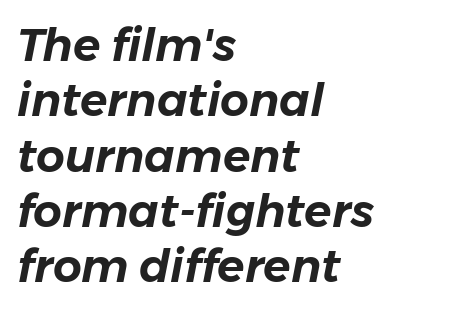
The image shows 45 px text type, italic (leaning right); set left-aligned, line spacing 1.23x, normal letter spacing, not underlined; low stroke contrast and a medium x-height.
